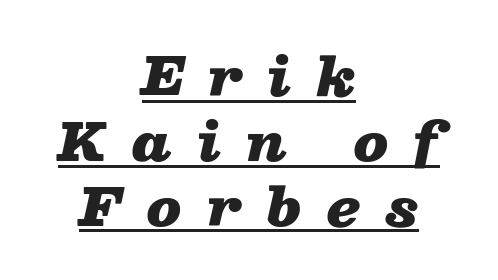
{"italic": "yes", "lean": "right", "slant_degrees": 13, "bold": "yes", "weight": "heavy", "width": "wide", "stroke_contrast": "low", "x_height": "medium", "monospaced": "no", "underline": "yes", "align": "center", "line_spacing": "normal", "line_spacing_ratio": 1.27, "letter_spacing": "wide", "letter_spacing_em": 0.5, "glyph_px": 51}
